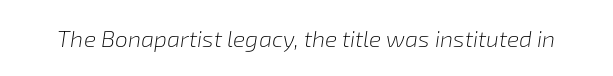
On a weight scale, this lands at 450 or below. The horizontal fit of the characters is conventional and even. The glyphs are unaccompanied by any horizontal stroke below them. The lettering tilts uniformly, giving the passage an italic look.
